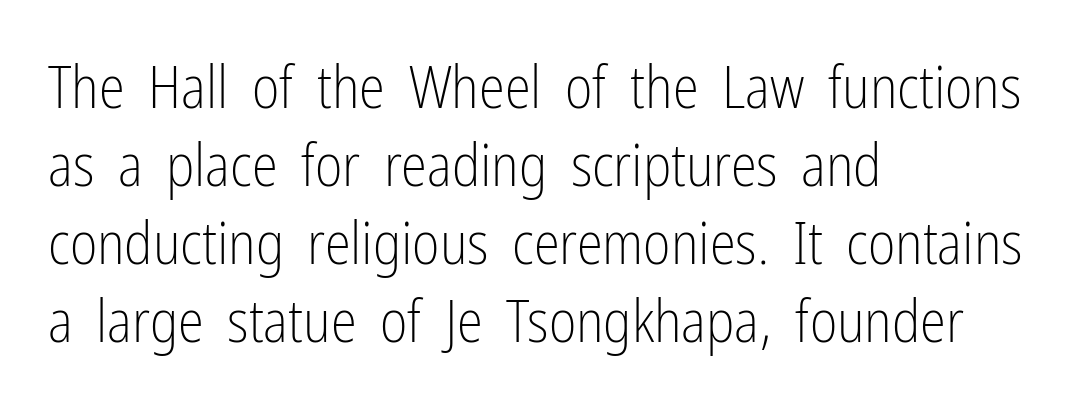
Q: Is the text bold? A: No.
Q: Is the text italic (slanted)? A: No, it is upright.
Q: Is the typeface a serif or a sans-serif typeface? A: Sans-serif.
Q: Is the text underlined? A: No.
Q: How is the paragraph aligned? A: Left-aligned.
Q: Is the spacing between letters normal or unusually wide? A: Normal.
Q: Is the spacing between lines tight, normal or loose? A: Normal.
Q: Width (condensed, normal, or wide)? A: Condensed.
Q: Stroke contrast? A: Low.
Q: x-height? A: Medium.
Q: Monospaced? A: No.
